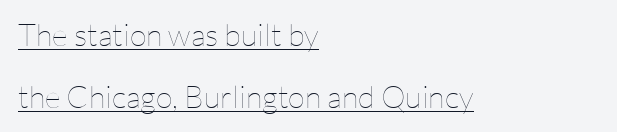
{"italic": "no", "bold": "no", "weight": "thin", "width": "normal", "stroke_contrast": "low", "x_height": "medium", "monospaced": "no", "underline": "yes", "align": "left", "line_spacing": "loose", "line_spacing_ratio": 2.0, "letter_spacing": "normal", "letter_spacing_em": 0.0, "glyph_px": 31}
